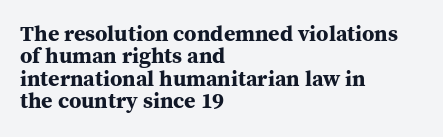
{"italic": "no", "bold": "yes", "underline": "no", "align": "left", "line_spacing": "tight", "line_spacing_ratio": 1.02, "letter_spacing": "normal", "letter_spacing_em": 0.0, "glyph_px": 22}
